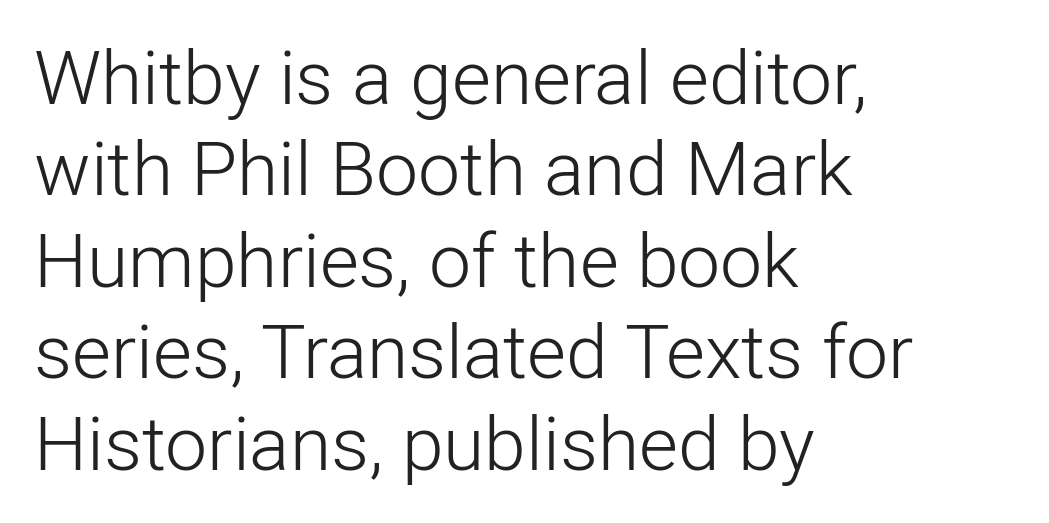
Q: Is the text bold? A: No.
Q: Is the text italic (slanted)? A: No, it is upright.
Q: Is the typeface a serif or a sans-serif typeface? A: Sans-serif.
Q: Is the text underlined? A: No.
Q: How is the paragraph aligned? A: Left-aligned.
Q: Is the spacing between letters normal or unusually wide? A: Normal.
Q: Width (condensed, normal, or wide)? A: Normal.
Q: Stroke contrast? A: Low.
Q: x-height? A: Medium.
Q: Monospaced? A: No.
